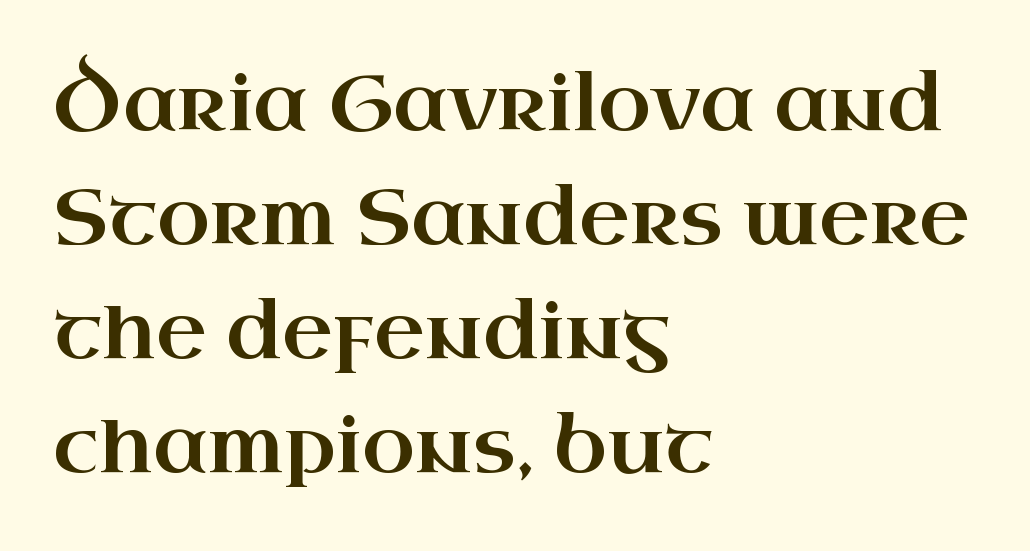
The image shows 78 px wide serif type, upright; set left-aligned, normal line spacing (1.46x), normal letter spacing, not underlined; high stroke contrast and a small x-height.
